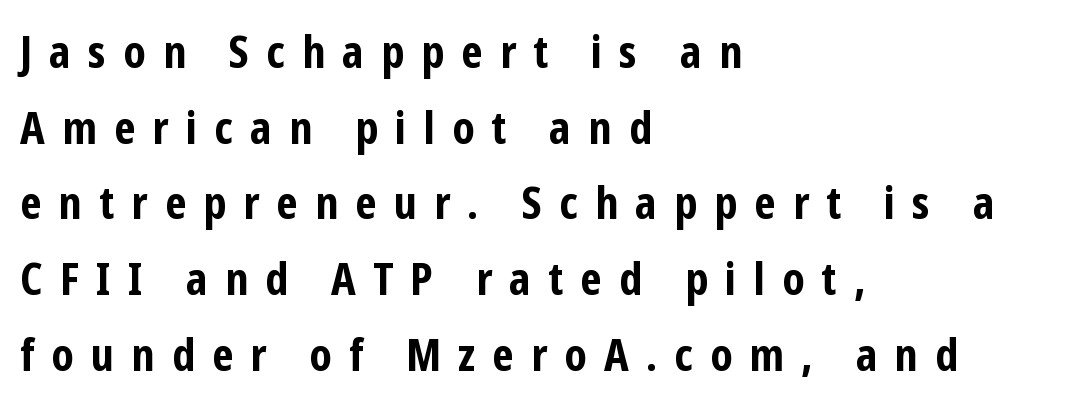
Serif or sans? Sans — the stroke terminals are bare. The passage shown is typed in a proportional face where columns would drift. The paragraph shown leans on its left margin. This rendering features lettering with no underline. In terms of weight, the rendering is a true, heavy bold.
